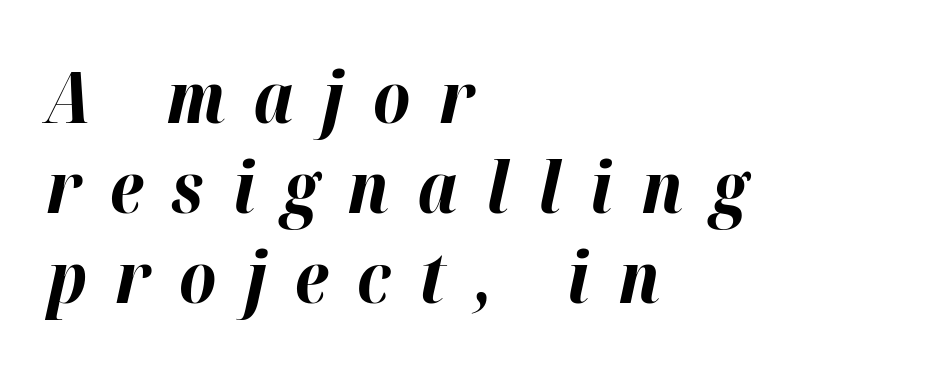
Notice how thick the strokes are: this is what a full bold looks like. Whoever set this chose a conventional vertical rhythm. All the whitespace from short lines collects on the right. Inter-character spacing is expanded well beyond the font's built-in metrics.
